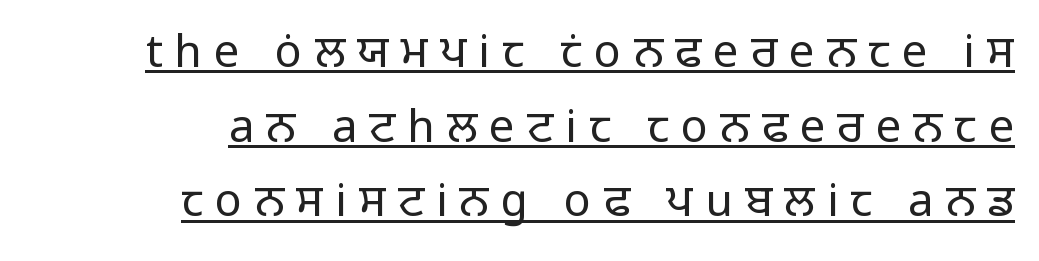
Q: Is the text bold? A: No.
Q: Is the text italic (slanted)? A: No, it is upright.
Q: Is the typeface a serif or a sans-serif typeface? A: Sans-serif.
Q: Is the text underlined? A: Yes.
Q: How is the paragraph aligned? A: Right-aligned.
Q: Is the spacing between letters normal or unusually wide? A: Unusually wide.
Q: Is the spacing between lines tight, normal or loose? A: Normal.
Q: Width (condensed, normal, or wide)? A: Normal.
Q: Stroke contrast? A: Low.
Q: x-height? A: Medium.
Q: Monospaced? A: No.
